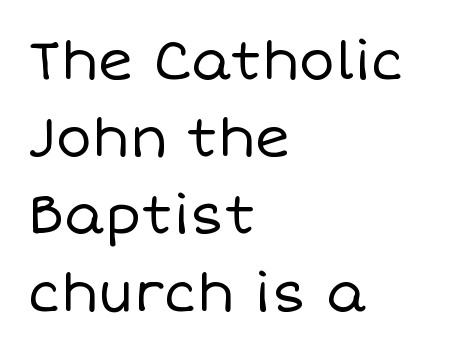
The image shows 54 px regular-weight type, upright; set left-aligned, normal line spacing (1.43x), normal letter spacing, not underlined; low stroke contrast and a large x-height.
